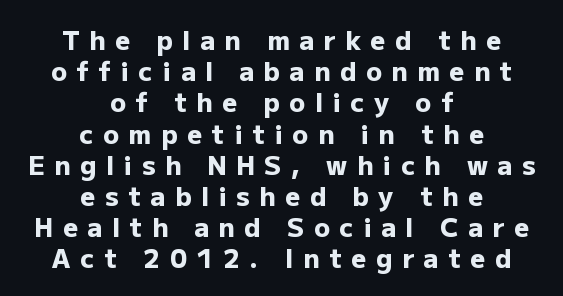
The image shows 26 px bold type, upright; set centered, line spacing 1.2x, unusually wide letter spacing (+0.37 em), not underlined.
